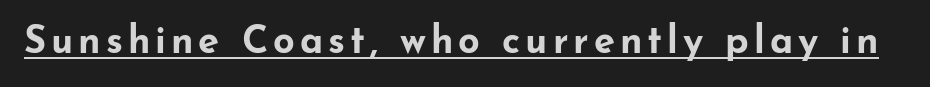
Q: Is the text bold? A: Yes.
Q: Is the text italic (slanted)? A: No, it is upright.
Q: Is the typeface a serif or a sans-serif typeface? A: Sans-serif.
Q: Is the text underlined? A: Yes.
Q: Width (condensed, normal, or wide)? A: Wide.
Q: Stroke contrast? A: Low.
Q: x-height? A: Small.
Q: Monospaced? A: No.
